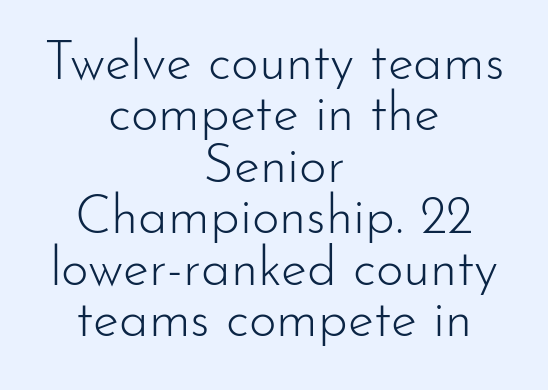
The vertical gap from one line to the next is small. In terms of posture, this sample is upright. These lines are rendered in a variable-pitch font. The strip under each line holds only bare page.
